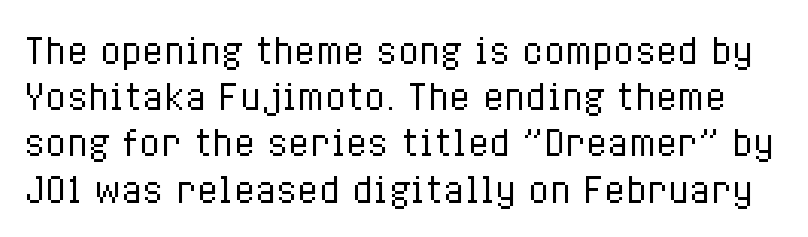
Q: Is the text bold? A: No.
Q: Is the text italic (slanted)? A: No, it is upright.
Q: Is the text underlined? A: No.
Q: Is the spacing between letters normal or unusually wide? A: Normal.
Q: Is the spacing between lines tight, normal or loose? A: Normal.
Q: Width (condensed, normal, or wide)? A: Condensed.
Q: Stroke contrast? A: Low.
Q: x-height? A: Medium.
Q: Monospaced? A: No.
